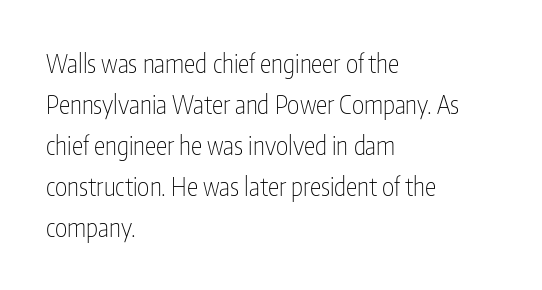
Q: Is the text bold? A: No.
Q: Is the text italic (slanted)? A: No, it is upright.
Q: Is the text underlined? A: No.
Q: How is the paragraph aligned? A: Left-aligned.
Q: Is the spacing between letters normal or unusually wide? A: Normal.
Q: Is the spacing between lines tight, normal or loose? A: Normal.
